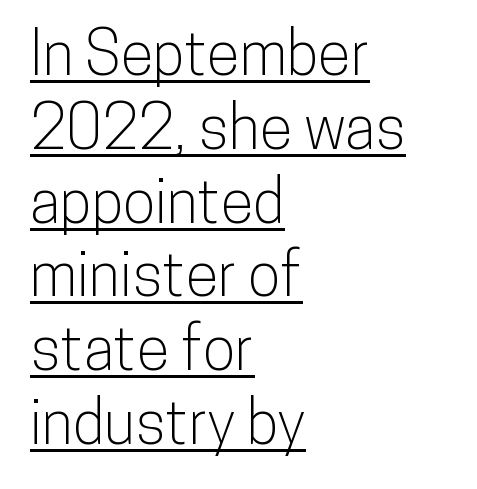
Q: Is the text italic (slanted)? A: No, it is upright.
Q: Is the typeface a serif or a sans-serif typeface? A: Sans-serif.
Q: Is the text underlined? A: Yes.
Q: How is the paragraph aligned? A: Left-aligned.
Q: Is the spacing between letters normal or unusually wide? A: Normal.
Q: Width (condensed, normal, or wide)? A: Condensed.
Q: Stroke contrast? A: Low.
Q: x-height? A: Medium.
Q: Monospaced? A: No.
